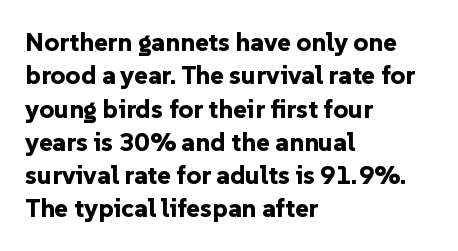
The image shows 26 px bold type, upright; set left-aligned, normal line spacing (1.28x), normal letter spacing, not underlined.
